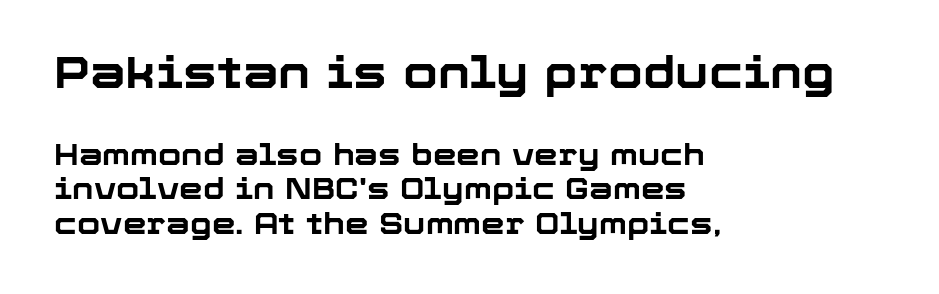
The image shows 45 px bold sans-serif type, upright; set left-aligned, tight line spacing (1.15x), normal letter spacing, not underlined; the first (top) block is 1.5x larger; low stroke contrast and a medium x-height.
